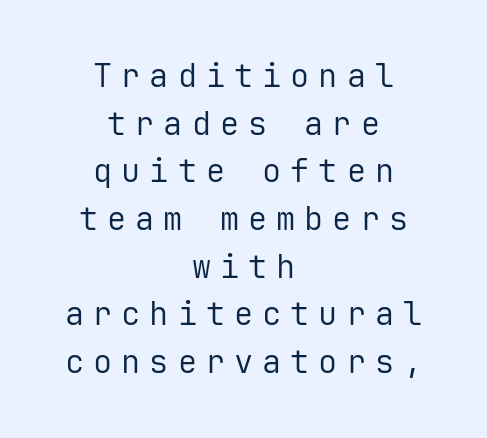
Short and long lines alike share a common midpoint. The rendering uses a moderate line-height, typical for paragraphs. Italic: no, the glyphs are upright roman. Bold? No — there's no thickening of the strokes. Descenders are the only things crossing below the line. Nothing sits at the stroke ends, so this counts as sans-serif.
